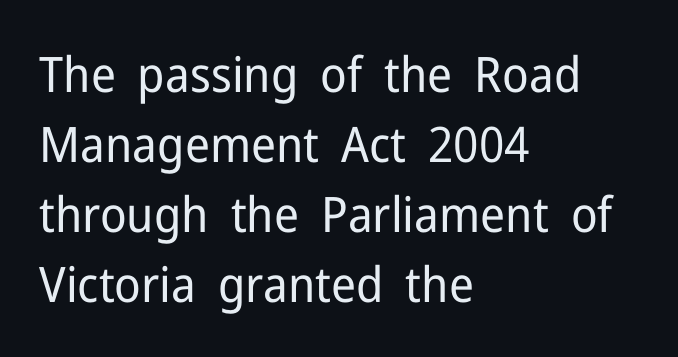
The image shows 49 px regular-weight sans-serif type, upright; set left-aligned, normal line spacing (1.43x), normal letter spacing, not underlined; low stroke contrast and a medium x-height.
